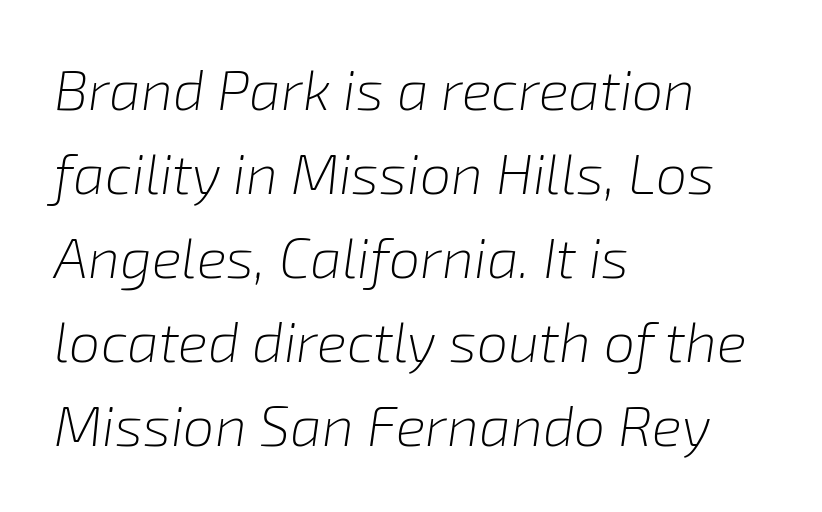
{"italic": "yes", "lean": "right", "slant_degrees": 8, "bold": "no", "weight": "light", "width": "normal", "stroke_contrast": "low", "x_height": "medium", "monospaced": "no", "underline": "no", "align": "left", "line_spacing": "normal", "line_spacing_ratio": 1.5, "letter_spacing": "normal", "letter_spacing_em": 0.0, "glyph_px": 56}
